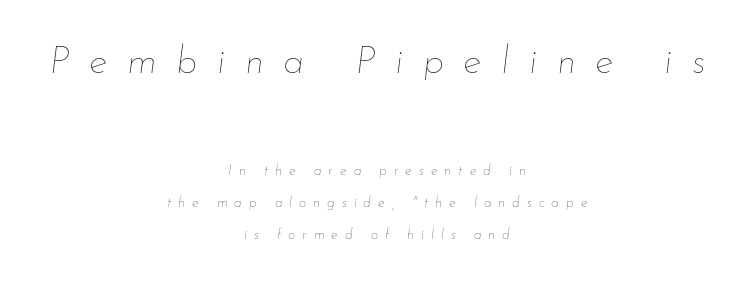
{"italic": "yes", "lean": "right", "slant_degrees": 7, "bold": "no", "weight": "thin", "width": "normal", "stroke_contrast": "low", "x_height": "small", "monospaced": "no", "underline": "no", "align": "center", "line_spacing": "loose", "line_spacing_ratio": 2.29, "letter_spacing": "wide", "letter_spacing_em": 0.5, "larger_block": "first", "size_ratio": 2.79, "glyph_px": 39}
